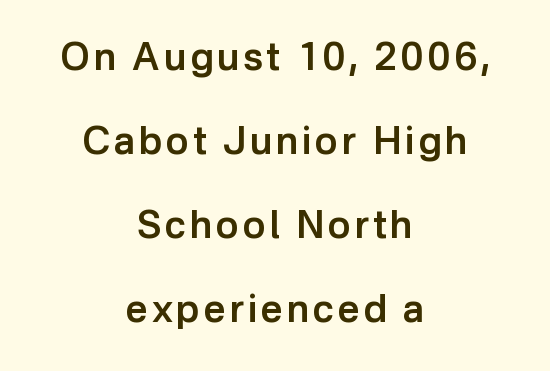
Reading down the block, each line starts at a different indent, mirrored at its end. Each letter keeps its own natural width here, so spacing adapts to shape. The text was rendered using a sans face with plain stroke endings. The foot of each line stays bare and open. In terms of posture, this sample is upright.
